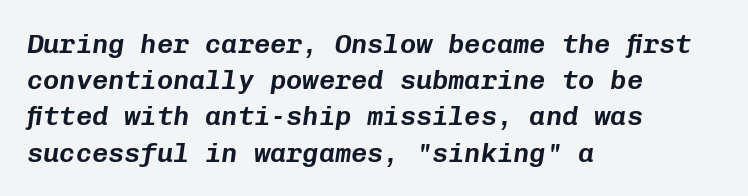
{"italic": "yes", "lean": "right", "slant_degrees": 8, "underline": "no", "align": "left", "line_spacing": "normal", "line_spacing_ratio": 1.34, "letter_spacing": "normal", "letter_spacing_em": 0.0, "glyph_px": 27}
